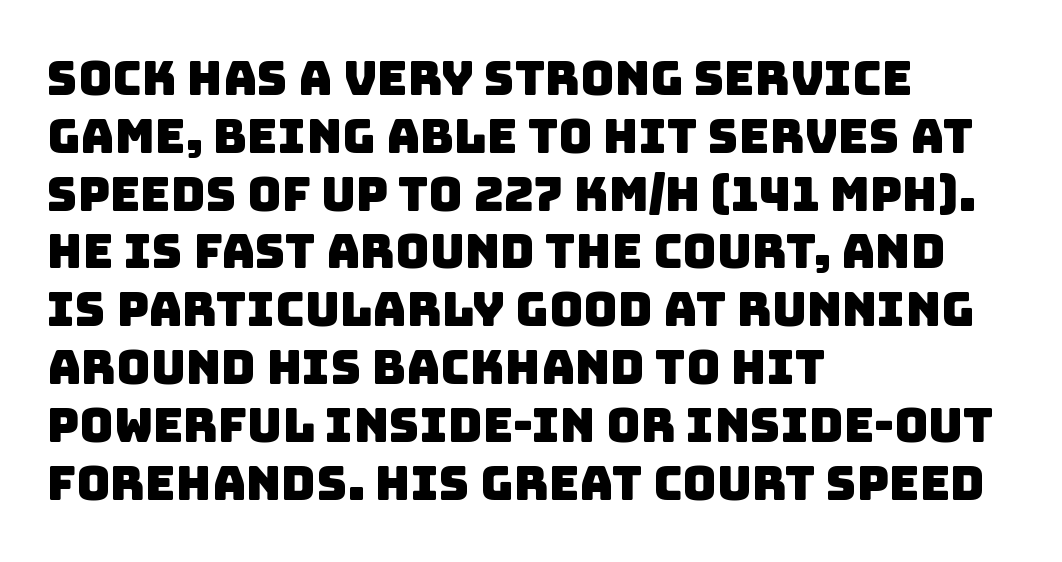
{"serif": "no", "width": "normal", "stroke_contrast": "low", "x_height": "large", "monospaced": "no", "underline": "no", "align": "left", "line_spacing_ratio": 1.23, "letter_spacing": "normal", "letter_spacing_em": 0.0, "glyph_px": 47}
